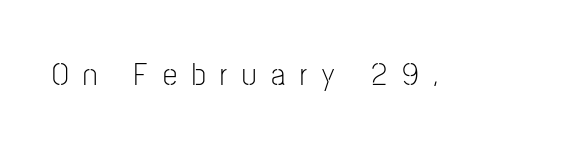
Q: Is the text bold? A: No.
Q: Is the text italic (slanted)? A: No, it is upright.
Q: Is the typeface a serif or a sans-serif typeface? A: Sans-serif.
Q: Is the text underlined? A: No.
Q: Is the spacing between letters normal or unusually wide? A: Unusually wide.
Q: Width (condensed, normal, or wide)? A: Condensed.
Q: Stroke contrast? A: Low.
Q: x-height? A: Medium.
Q: Monospaced? A: No.
